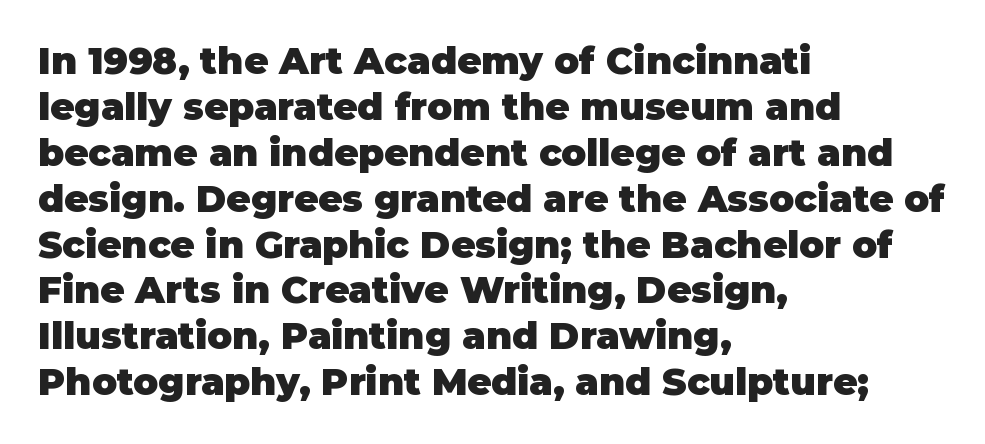
Q: Is the text bold? A: Yes.
Q: Is the text italic (slanted)? A: No, it is upright.
Q: Is the typeface a serif or a sans-serif typeface? A: Sans-serif.
Q: Is the text underlined? A: No.
Q: How is the paragraph aligned? A: Left-aligned.
Q: Is the spacing between letters normal or unusually wide? A: Normal.
Q: Width (condensed, normal, or wide)? A: Normal.
Q: Stroke contrast? A: Low.
Q: x-height? A: Large.
Q: Monospaced? A: No.
